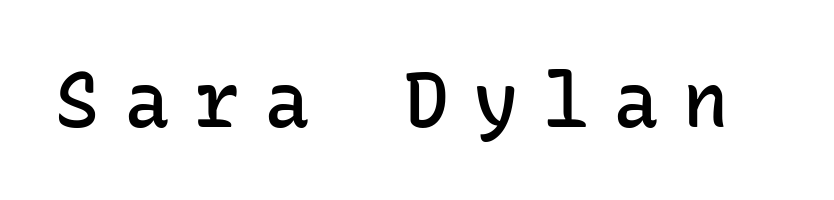
Q: Is the text bold? A: Semi-bold.
Q: Is the text italic (slanted)? A: No, it is upright.
Q: Is the typeface a serif or a sans-serif typeface? A: Sans-serif.
Q: Is the text underlined? A: No.
Q: Is the spacing between letters normal or unusually wide? A: Unusually wide.
Q: Width (condensed, normal, or wide)? A: Normal.
Q: Stroke contrast? A: Low.
Q: x-height? A: Medium.
Q: Monospaced? A: Yes.
